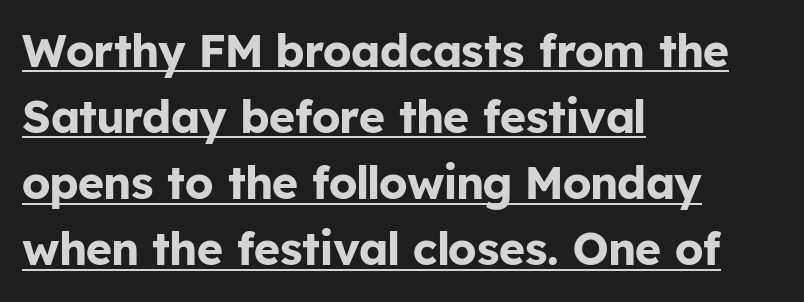
{"serif": "no", "italic": "no", "bold": "yes", "weight": "bold", "width": "normal", "stroke_contrast": "low", "x_height": "medium", "monospaced": "no", "underline": "yes", "align": "left", "line_spacing": "normal", "line_spacing_ratio": 1.47, "letter_spacing": "normal", "letter_spacing_em": 0.0, "glyph_px": 45}
